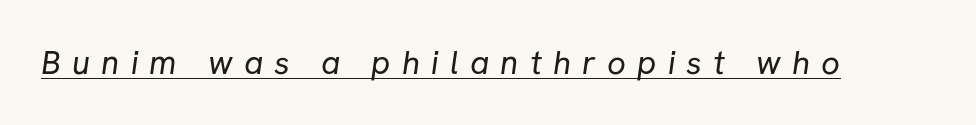
A baseline rule has been typeset under these characters. Is this a heavy cut? Hardly; it is regular or lighter. The rendering uses natural spacing where letterforms have individual widths. This sample uses expanded letter spacing, leaving extra air between glyphs. Letterform terminals end flat and unadorned throughout the passage.
